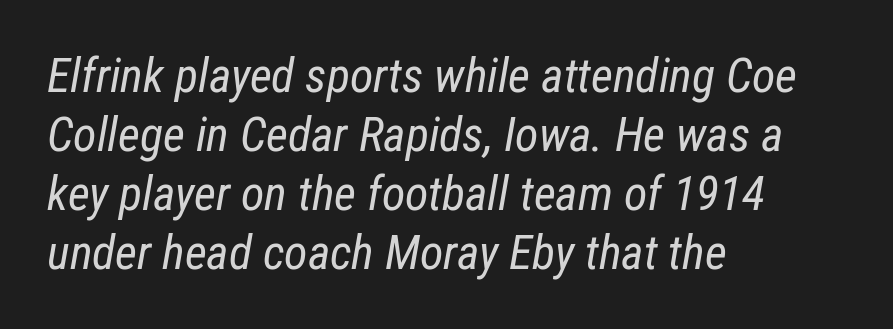
The image shows 48 px regular-weight, condensed type, italic (leaning right); set left-aligned, line spacing 1.23x, normal letter spacing, not underlined; low stroke contrast and a medium x-height.
